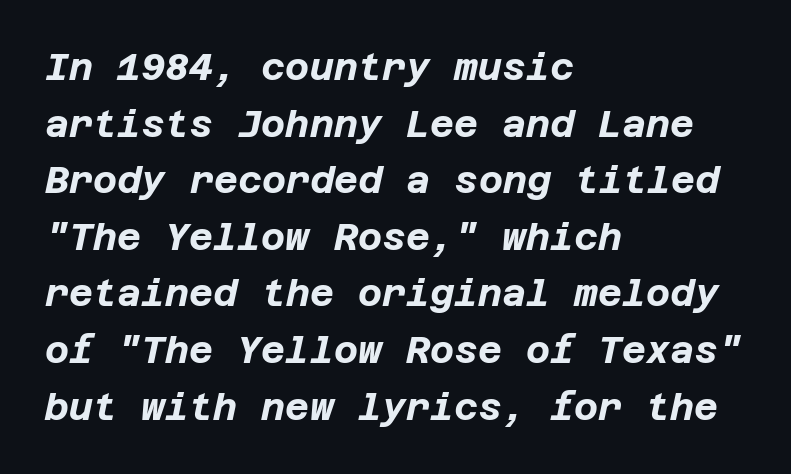
Q: Is the text bold? A: Yes.
Q: Is the text italic (slanted)? A: Yes, it leans right by about 12 degrees.
Q: Is the text underlined? A: No.
Q: How is the paragraph aligned? A: Left-aligned.
Q: Is the spacing between letters normal or unusually wide? A: Normal.
Q: Is the spacing between lines tight, normal or loose? A: Normal.
Q: Width (condensed, normal, or wide)? A: Normal.
Q: Stroke contrast? A: Low.
Q: x-height? A: Large.
